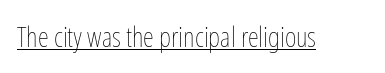
Stems and bowls with no extra thickness — not bold. The lettering stays uniformly vertical, giving the passage a roman look. Honestly, the underline is the first thing you notice here. These lines are rendered in a variable-pitch font.
